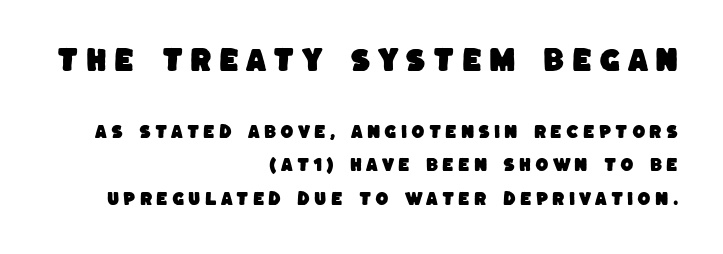
Letter spacing: wide. Interline gaps are noticeably wide in this sample. Whoever set this made the first block the dominant, larger element. Only glyphs here, with clear space below each row. This sample is right-justified, so line beginnings fall wherever the words allow.
